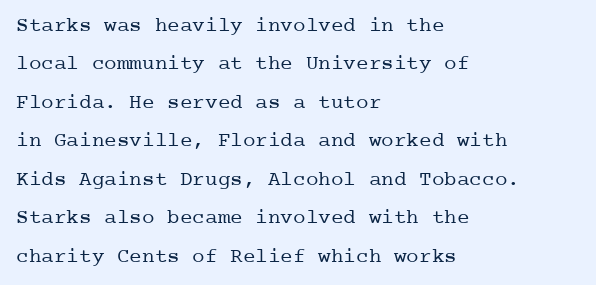
Q: Is the text bold? A: No.
Q: Is the text italic (slanted)? A: No, it is upright.
Q: Is the text underlined? A: No.
Q: How is the paragraph aligned? A: Left-aligned.
Q: Is the spacing between letters normal or unusually wide? A: Normal.
